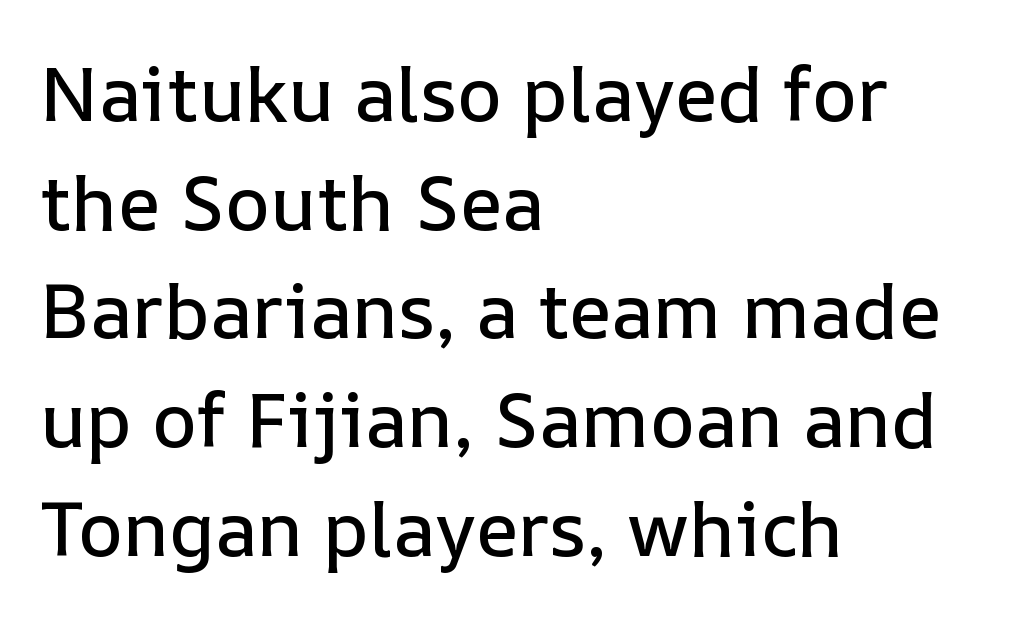
Honestly, the row spacing looks completely unremarkable. Lines of text with bare space underneath. This rendering leaves character spacing at its baseline value. These lines are rendered in a variable-pitch font. A typesetter would mark this as roman, not italic. Line beginnings align vertically; line endings do not.
